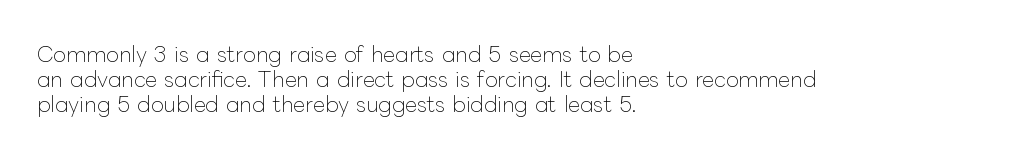
The letterforms sit shoulder to shoulder at normal distance. Typeset ragged right — the left edge is the straight one. The lettering holds an erect, upright posture throughout. Vertical stems look standard width or narrower in stroke. Beneath every word, the page is bare.
